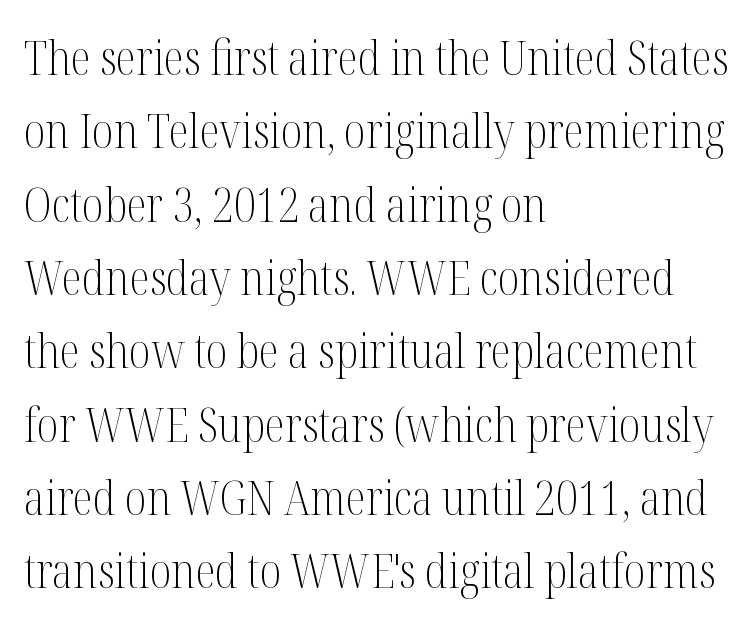
Upright lettering throughout. Typographically, this falls in the serif category. No letter is thick-stroked: the sample isn't bold. The lines are quadded left. Is this a fixed-width face? No — the glyphs have proportional, varying widths.
